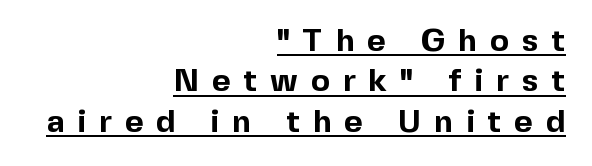
{"serif": "no", "italic": "no", "bold": "yes", "weight": "bold", "width": "normal", "x_height": "medium", "monospaced": "no", "underline": "yes", "align": "right", "line_spacing": "normal", "line_spacing_ratio": 1.26, "letter_spacing": "wide", "letter_spacing_em": 0.4, "glyph_px": 32}
